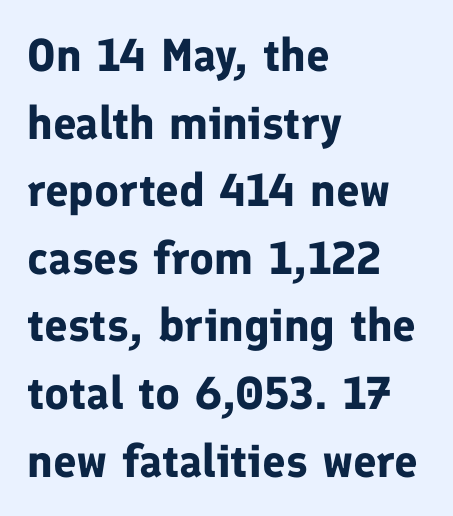
The image shows 46 px bold sans-serif type, upright; set left-aligned, normal line spacing (1.47x), normal letter spacing, not underlined; low stroke contrast and a medium x-height.
